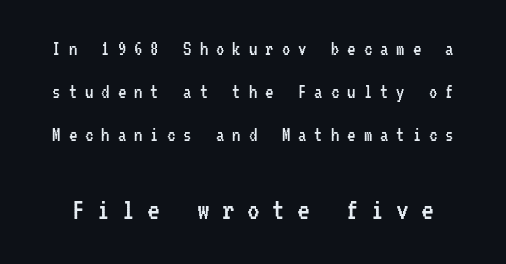
Block two is the big one; block one sits smaller above it. This is roman type, the default non-slanted kind. Notice the wide empty band between every row — that's loose leading. The passage shown is typed in a monospace face where columns stay perfectly aligned. Tracking here is generous; glyphs stand well apart from one another. Is this a sans? Yes — the strokes have no serifs.
